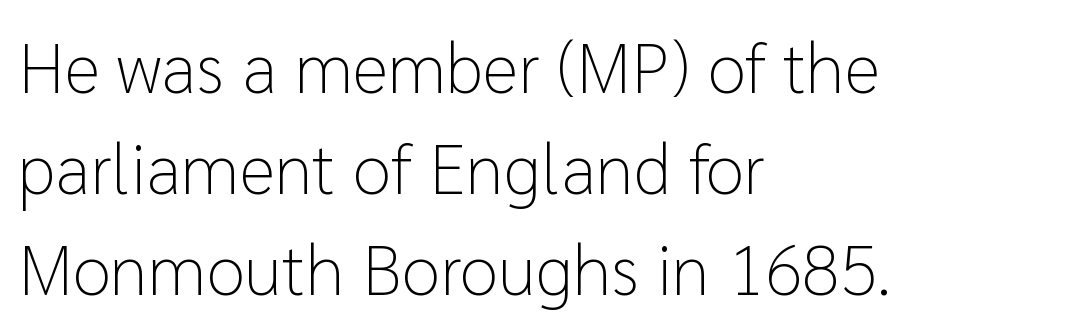
{"serif": "no", "italic": "no", "bold": "no", "weight": "light", "width": "normal", "stroke_contrast": "low", "x_height": "medium", "monospaced": "no", "underline": "no", "align": "left", "line_spacing": "normal", "line_spacing_ratio": 1.44, "letter_spacing": "normal", "letter_spacing_em": 0.0, "glyph_px": 70}
